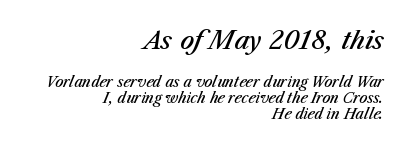
Q: Is the text bold? A: Semi-bold.
Q: Is the text italic (slanted)? A: Yes, it leans right by about 23 degrees.
Q: Is the text underlined? A: No.
Q: How is the paragraph aligned? A: Right-aligned.
Q: Is the spacing between letters normal or unusually wide? A: Normal.
Q: Which block of text is set in a larger size, the first (top) or the second (bottom)? A: The first (top) one.
